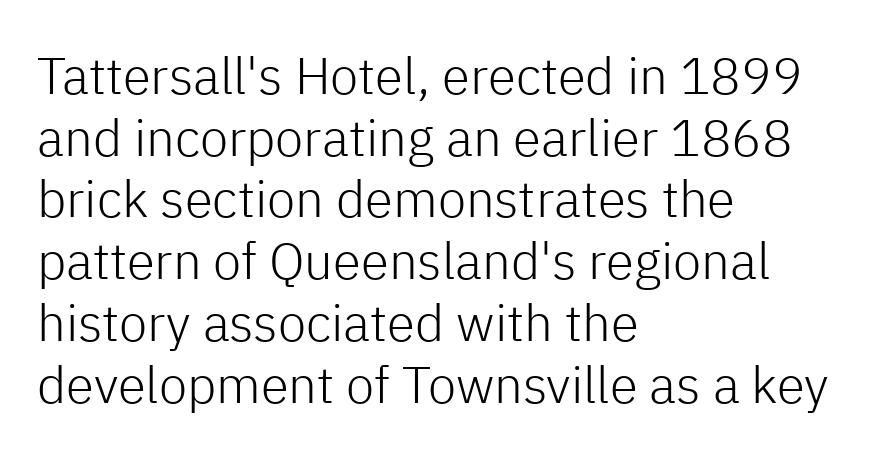
Does the lettering tilt? It doesn't — this is upright. Nothing sits at the stroke ends, so this counts as sans-serif. Think of a printed novel: that variable character pitch is what you see here. Has an underline been added? It has not.
